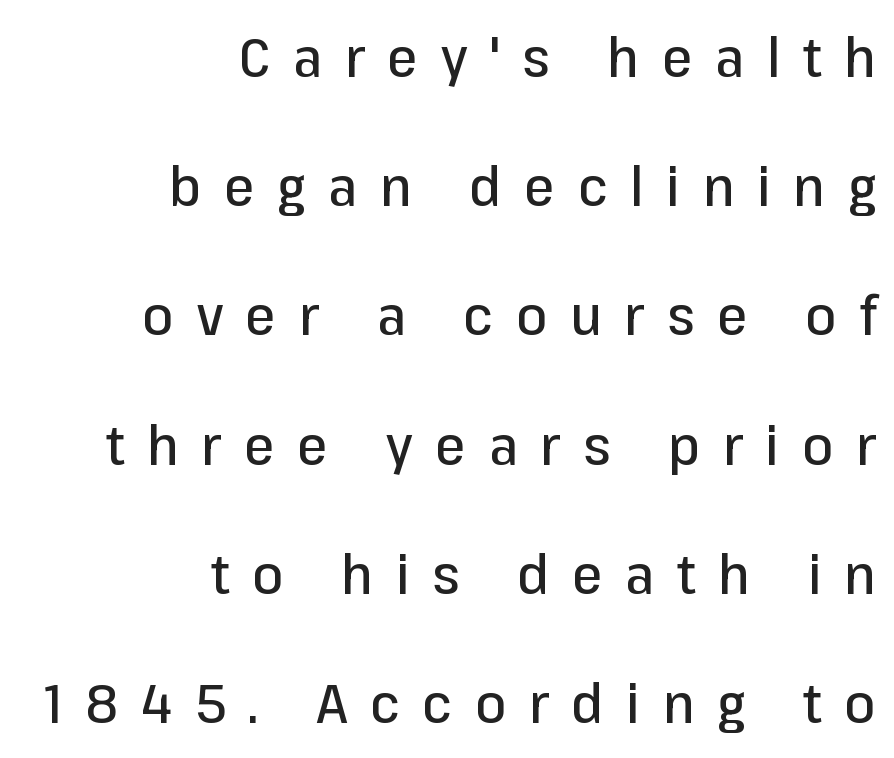
Vertical strokes here are truly vertical. You could fit nearly another row in the gap between these rows. Here the glyphs are tracked loosely, breaking word shapes into spaced letters. Does the copy run flush right? Yes — the right margin is perfectly even. No word sits above an underline.
